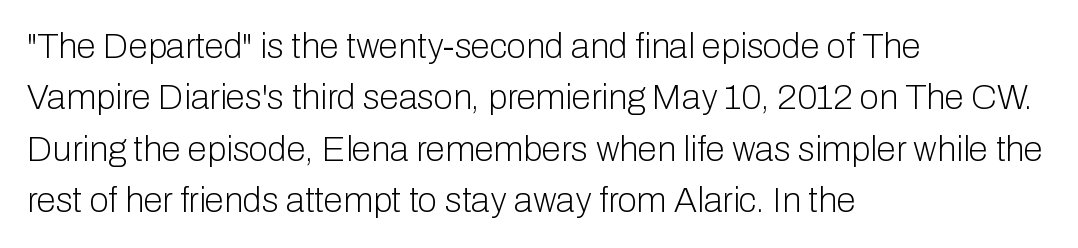
The image shows 35 px light sans-serif type, upright; set left-aligned, normal line spacing (1.47x), normal letter spacing, not underlined; low stroke contrast and a medium x-height.
